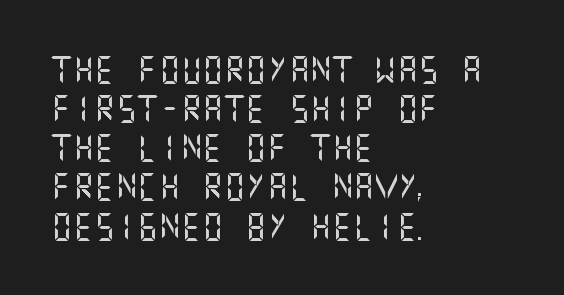
Evenly set lines give the paragraph a standard silhouette. What stands out about the letter spacing? Nothing — it is the standard amount. Glance below the letters and you will spot only blank space. The compositor pushed each line to the left boundary. The axis of the letterforms is exactly vertical.
